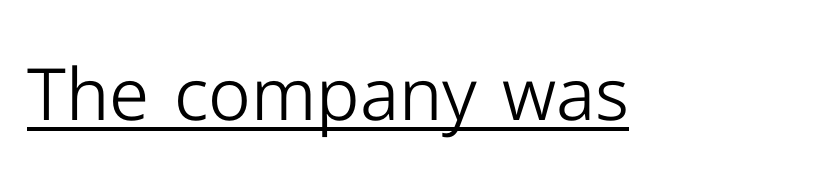
Q: Is the text bold? A: No.
Q: Is the text italic (slanted)? A: No, it is upright.
Q: Is the typeface a serif or a sans-serif typeface? A: Sans-serif.
Q: Is the text underlined? A: Yes.
Q: Is the spacing between letters normal or unusually wide? A: Normal.
Q: Width (condensed, normal, or wide)? A: Normal.
Q: Stroke contrast? A: Low.
Q: x-height? A: Medium.
Q: Monospaced? A: No.
